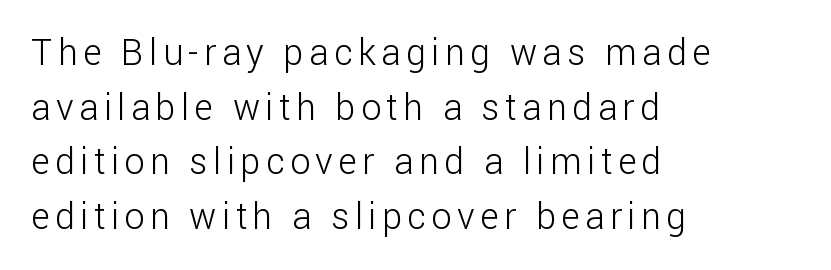
Q: Is the text bold? A: No.
Q: Is the text italic (slanted)? A: No, it is upright.
Q: Is the typeface a serif or a sans-serif typeface? A: Sans-serif.
Q: Is the text underlined? A: No.
Q: How is the paragraph aligned? A: Left-aligned.
Q: Is the spacing between lines tight, normal or loose? A: Normal.
Q: Width (condensed, normal, or wide)? A: Normal.
Q: Stroke contrast? A: Low.
Q: x-height? A: Medium.
Q: Monospaced? A: No.
